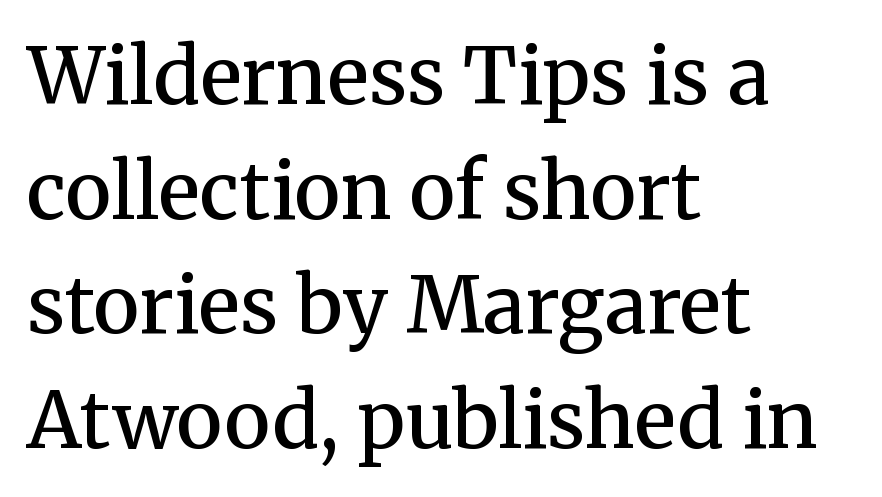
Q: Is the text bold? A: Semi-bold.
Q: Is the text italic (slanted)? A: No, it is upright.
Q: Is the typeface a serif or a sans-serif typeface? A: Serif.
Q: Is the text underlined? A: No.
Q: How is the paragraph aligned? A: Left-aligned.
Q: Is the spacing between letters normal or unusually wide? A: Normal.
Q: Is the spacing between lines tight, normal or loose? A: Normal.
Q: Width (condensed, normal, or wide)? A: Normal.
Q: Stroke contrast? A: Medium.
Q: x-height? A: Medium.
Q: Monospaced? A: No.
